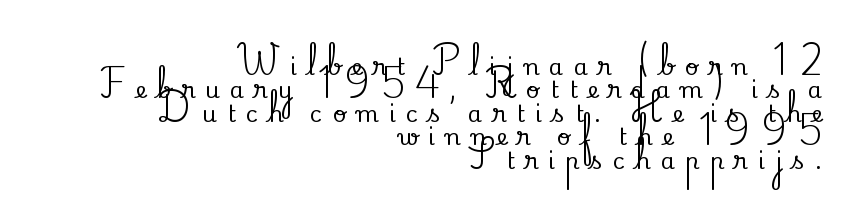
The image shows 23 px text type, upright; set right-aligned, tight line spacing (1.02x), unusually wide letter spacing (+0.44 em), not underlined.
